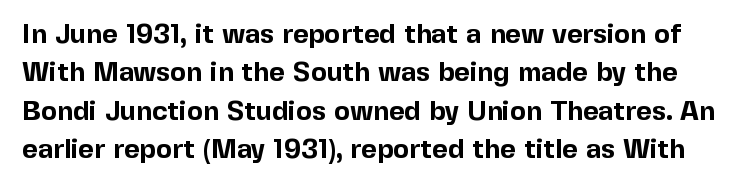
The face used here has the dense, thick strokes of a bold. Regarding leading, the lines here are spaced in the standard way. Honestly, the letter spacing is just normal — you wouldn't notice it. Clear beneath every line of the passage. These lines were composed using upright roman letters.
